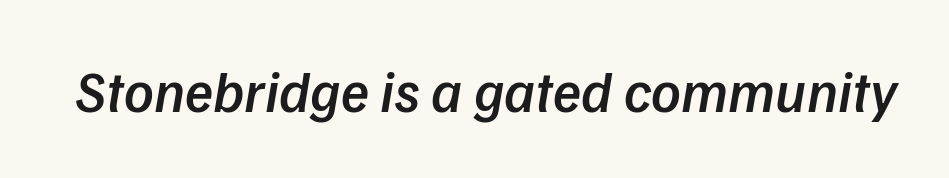
{"serif": "no", "bold": "semi", "weight": "semibold", "width": "normal", "stroke_contrast": "low", "x_height": "medium", "monospaced": "no", "underline": "no", "letter_spacing": "normal", "letter_spacing_em": 0.0, "glyph_px": 58}
